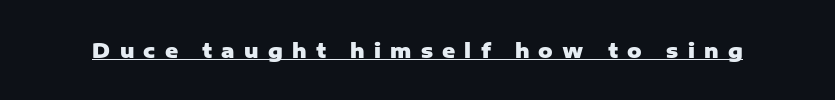
Q: Is the text bold? A: Yes.
Q: Is the text italic (slanted)? A: No, it is upright.
Q: Is the text underlined? A: Yes.
Q: Is the spacing between letters normal or unusually wide? A: Unusually wide.
